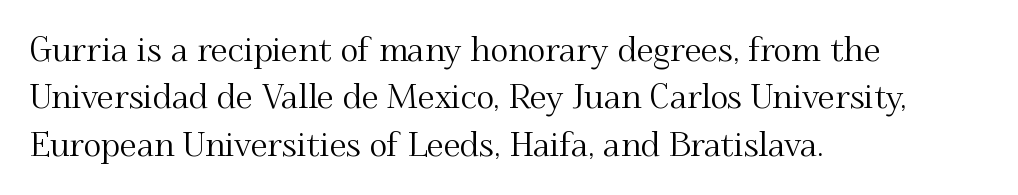
This rendering employs a face with finishing strokes, i.e., a serif. Character widths vary here, with narrow letters taking less room than wide ones. The space beneath each line is pristine and unruled. Nope, not italic — everything's standing straight. Here the glyphs are tracked normally, forming tight word shapes. Teacher's note: observe the even left margin — that is flush-left alignment.
